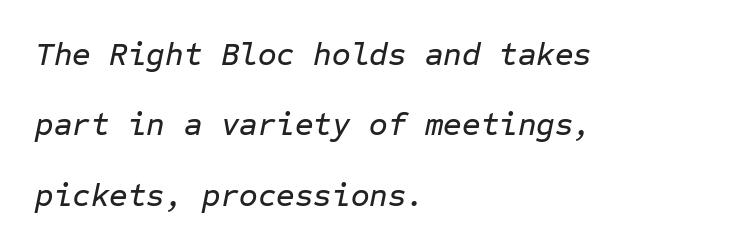
Nobody touched the tracking dial on this one. Students, observe: this is what heavily led, spacious text looks like. Clear beneath every line of the passage. The rendering uses typewriter-style spacing with identical character cells.
